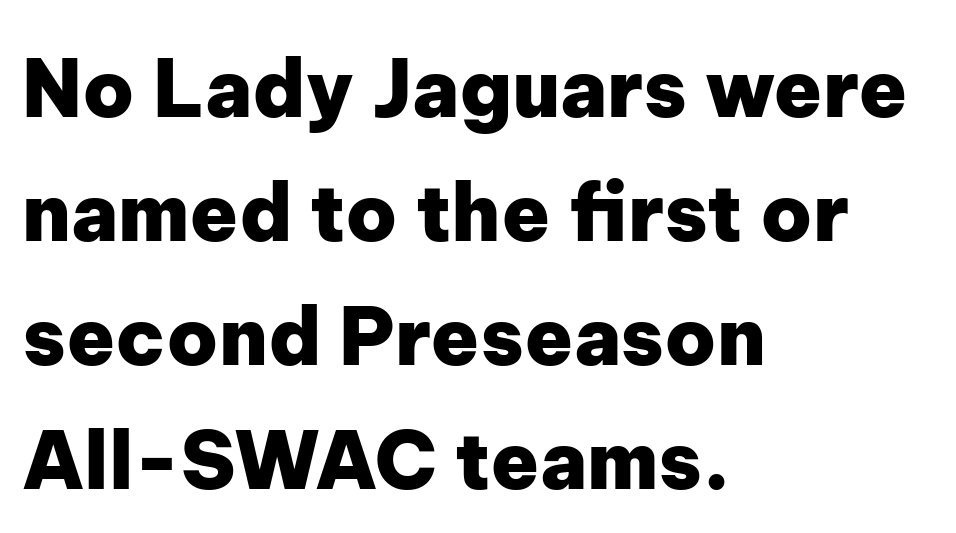
The image shows 79 px heavy sans-serif type, upright; set left-aligned, normal line spacing (1.57x), normal letter spacing, not underlined; low stroke contrast and a medium x-height.
